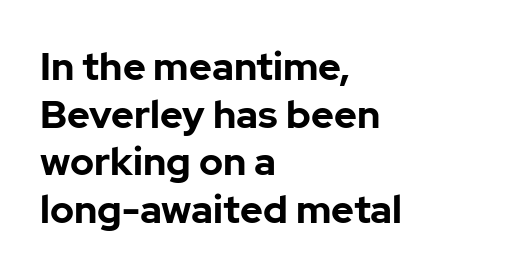
Nope, no serifs anywhere on these letters. The string is rendered with underlining switched off. Proportional: the letters do not fall into vertical columns. The letters are bold, with thick, heavy strokes. Is the letter spacing exaggerated? No — it looks like the ordinary default.
